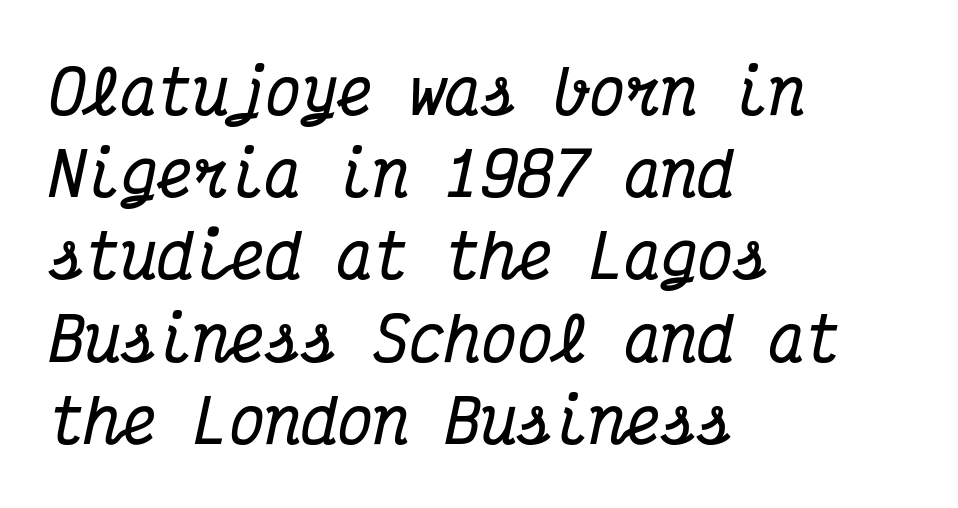
{"serif": "yes", "italic": "yes", "lean": "right", "slant_degrees": 12, "bold": "yes", "weight": "bold", "width": "condensed", "stroke_contrast": "medium", "x_height": "medium", "monospaced": "yes", "underline": "no", "align": "left", "line_spacing": "normal", "line_spacing_ratio": 1.37, "letter_spacing": "normal", "letter_spacing_em": 0.0, "glyph_px": 60}
